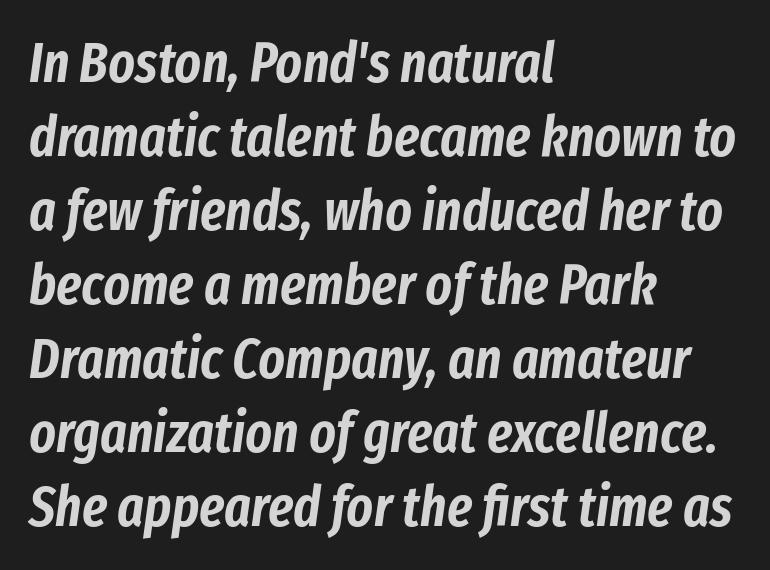
Is the letter spacing exaggerated? No — it looks like the ordinary default. Character widths vary here, with narrow letters taking less room than wide ones. No word sits above an underline. The font's italic variant was chosen for this text. Line spacing here is normal.
